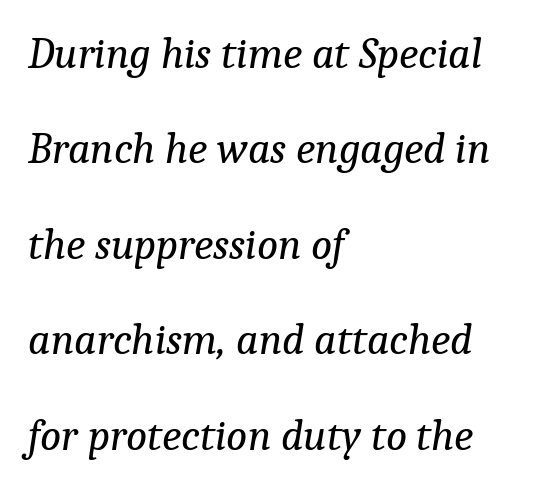
{"serif": "yes", "italic": "yes", "lean": "right", "slant_degrees": 9, "bold": "no", "weight": "regular", "width": "normal", "stroke_contrast": "low", "x_height": "medium", "monospaced": "no", "underline": "no", "align": "left", "line_spacing": "loose", "line_spacing_ratio": 2.17, "letter_spacing": "normal", "letter_spacing_em": 0.0, "glyph_px": 44}
